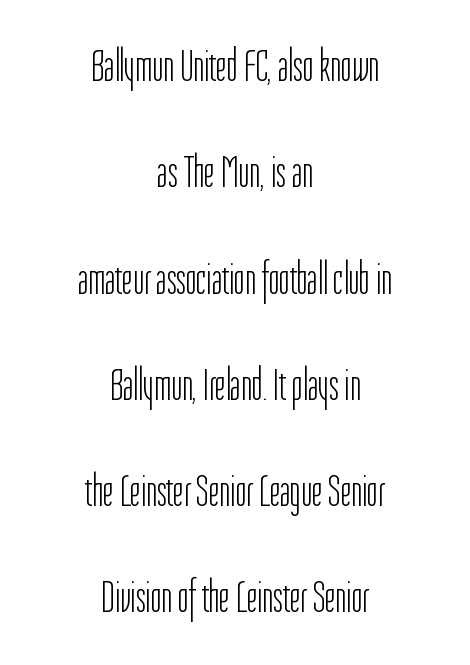
Here the designer chose a conventional face with non-uniform glyph widths. These lines are composed in type without serifs. Neither beginnings nor endings align; midpoints do. Quick note: interline space is abundant. Posture: upright roman.
